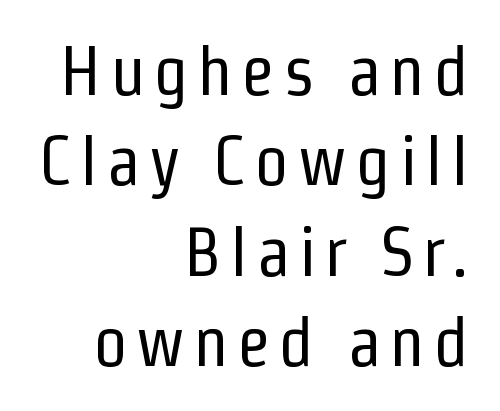
The image shows 70 px regular-weight, condensed sans-serif type, upright; set right-aligned, normal line spacing (1.29x), not underlined; low stroke contrast and a medium x-height.
